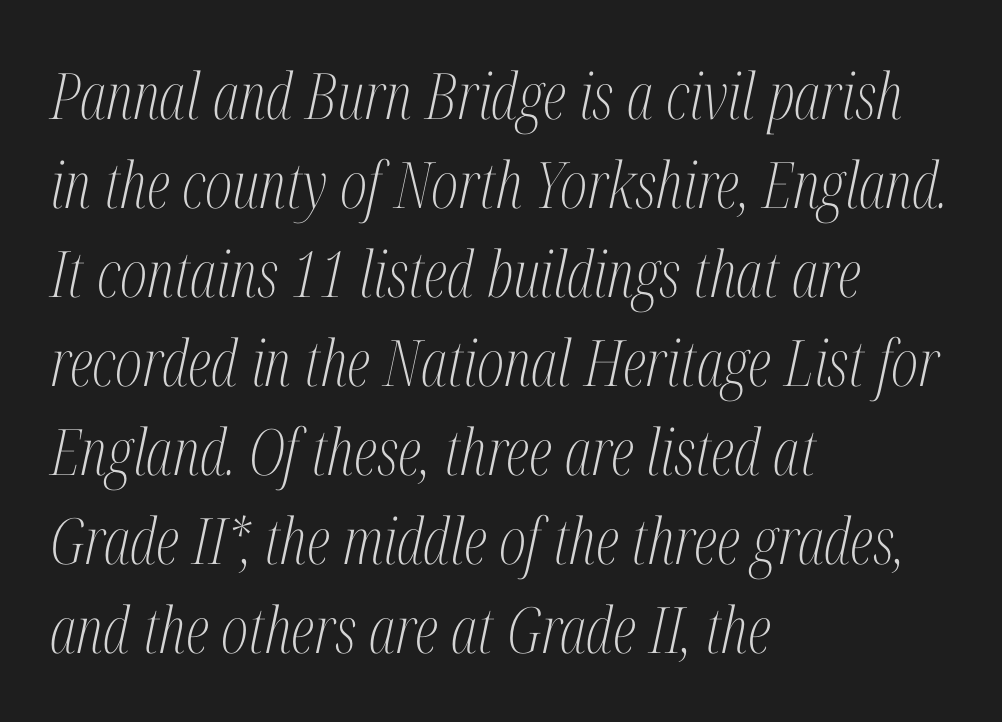
{"serif": "yes", "italic": "yes", "lean": "right", "slant_degrees": 12, "bold": "no", "weight": "light", "width": "condensed", "stroke_contrast": "medium", "x_height": "medium", "monospaced": "no", "underline": "no", "align": "left", "line_spacing": "normal", "line_spacing_ratio": 1.39, "letter_spacing": "normal", "letter_spacing_em": 0.0, "glyph_px": 64}
